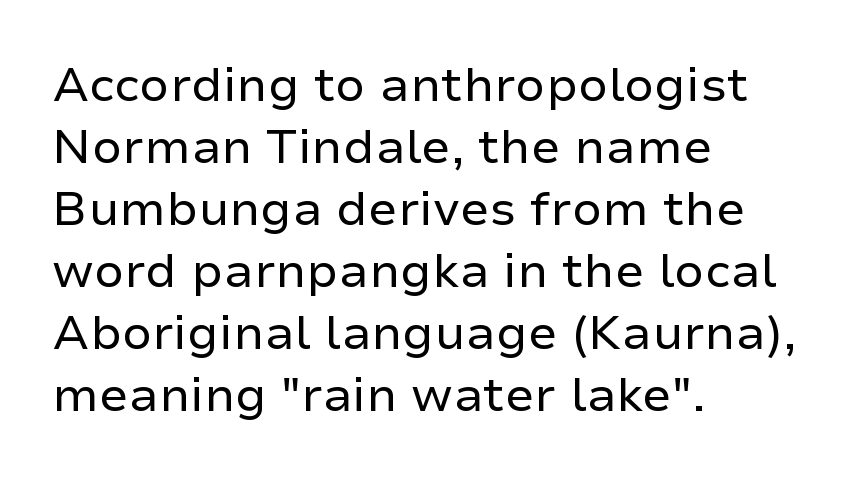
Posture: upright roman. These lines are rendered in a variable-pitch font. The passage shown has conventional tracking throughout. The typeface has the unassuming heft of standard copy or less. Which margin do the lines hug? The left one — the right edge is uneven.
